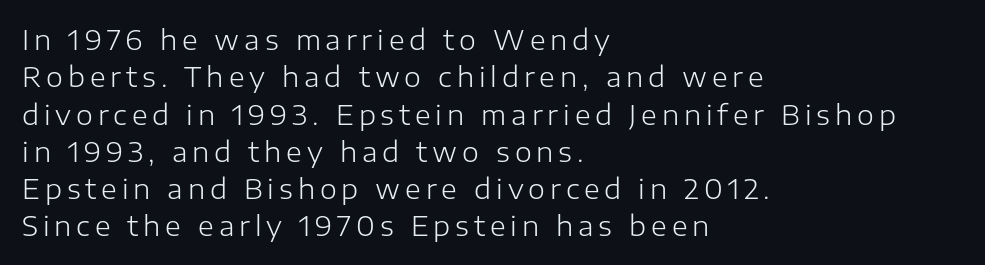
The image shows 27 px text type, upright; set left-aligned, normal line spacing (1.38x), not underlined.
